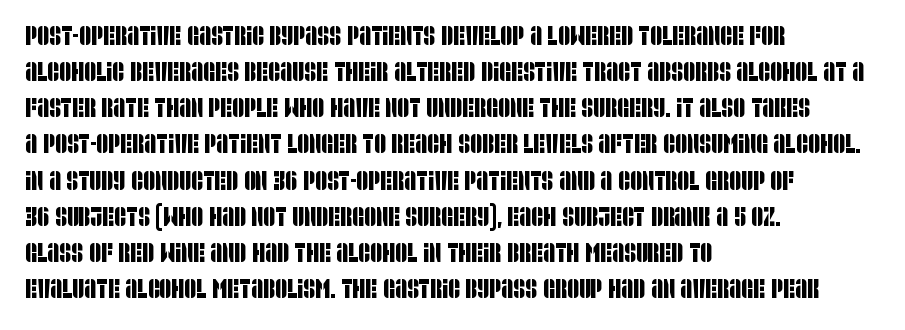
Q: Is the text underlined? A: No.
Q: How is the paragraph aligned? A: Left-aligned.
Q: Is the spacing between letters normal or unusually wide? A: Normal.
Q: Is the spacing between lines tight, normal or loose? A: Normal.
